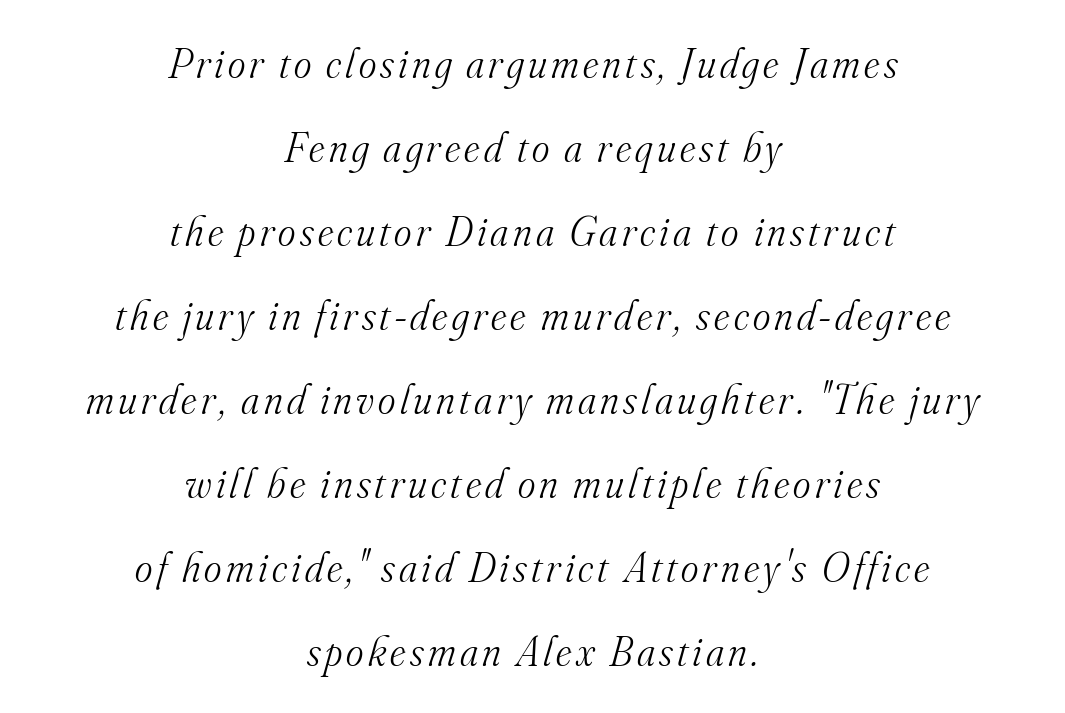
The area under the type is left untouched. Casual observation: everything's sitting right in the middle. The whole block is typeset with a tilt. Spacing verdict: proportional, widths tailored to each character.
